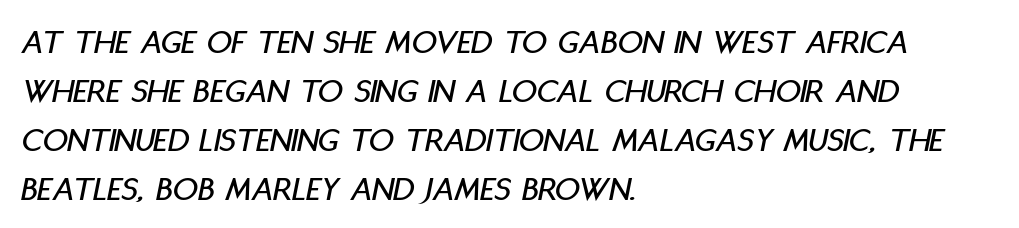
{"italic": "yes", "lean": "right", "slant_degrees": 11, "width": "condensed", "stroke_contrast": "low", "x_height": "large", "monospaced": "no", "underline": "no", "align": "left", "line_spacing": "normal", "line_spacing_ratio": 1.4, "letter_spacing": "normal", "letter_spacing_em": 0.0, "glyph_px": 35}
